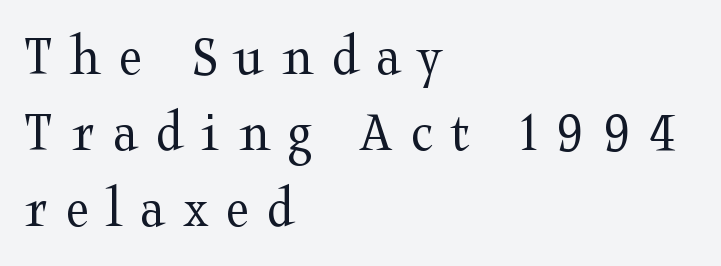
Glyph-to-glyph distance is far greater than everyday printed text. The area under the type is left untouched. Every character sits straight up, as roman type does. Note the varied advance widths — an 'i' is clearly narrower than an 'm'. Baseline-to-baseline distance is the conventional proportion of letter height.
